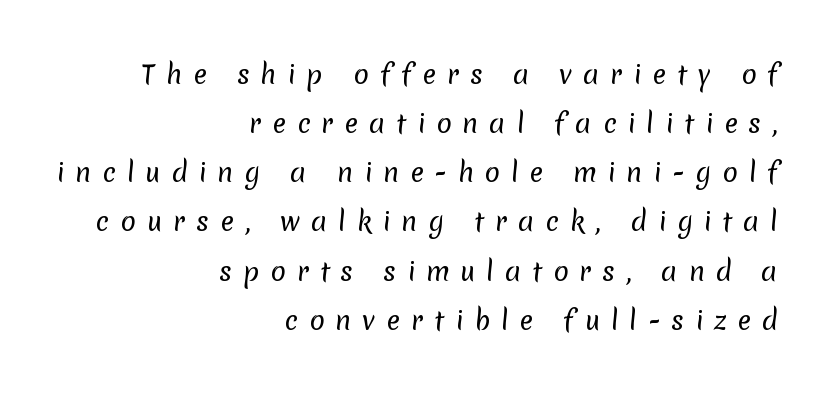
The image shows 26 px text type; set right-aligned, line spacing 1.89x, unusually wide letter spacing (+0.41 em), not underlined.
